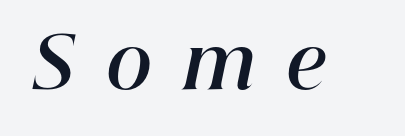
The image shows 70 px bold type, italic (leaning right); set unusually wide letter spacing (+0.44 em), not underlined; high stroke contrast and a medium x-height.
